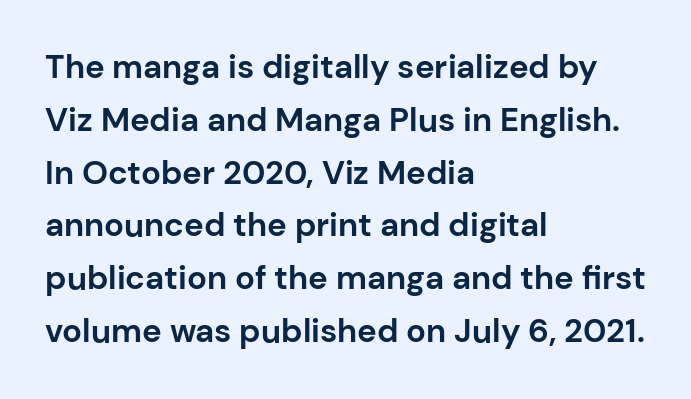
The image shows 33 px bold sans-serif type, upright; set left-aligned, normal line spacing (1.6x), normal letter spacing, not underlined; low stroke contrast and a medium x-height.
